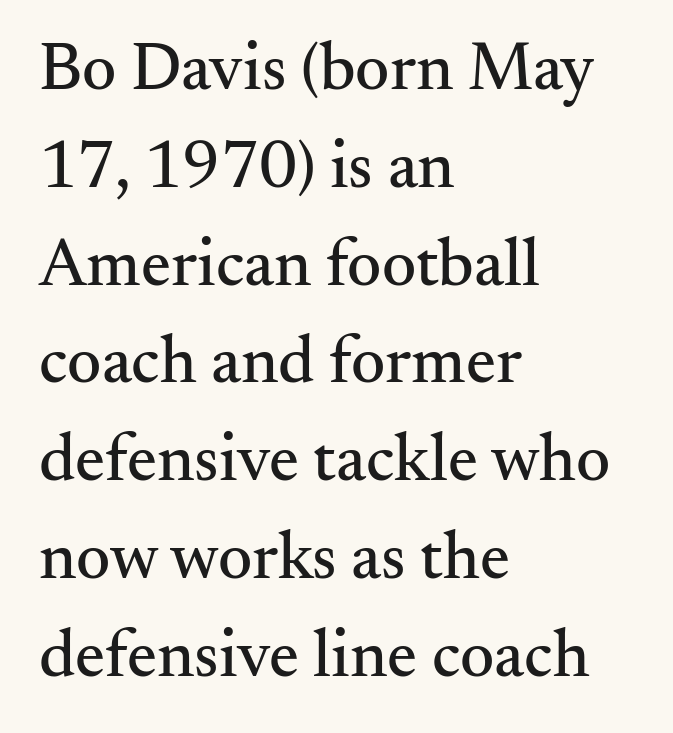
{"serif": "yes", "italic": "no", "width": "normal", "stroke_contrast": "medium", "x_height": "small", "monospaced": "no", "underline": "no", "align": "left", "line_spacing": "normal", "line_spacing_ratio": 1.46, "letter_spacing": "normal", "letter_spacing_em": 0.0, "glyph_px": 67}
